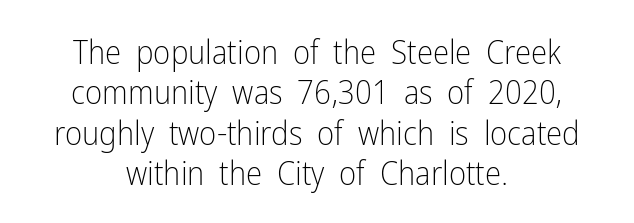
{"serif": "no", "italic": "no", "bold": "no", "weight": "light", "width": "condensed", "stroke_contrast": "low", "x_height": "medium", "monospaced": "no", "underline": "no", "align": "center", "line_spacing_ratio": 1.22, "letter_spacing": "normal", "letter_spacing_em": 0.0, "glyph_px": 33}
